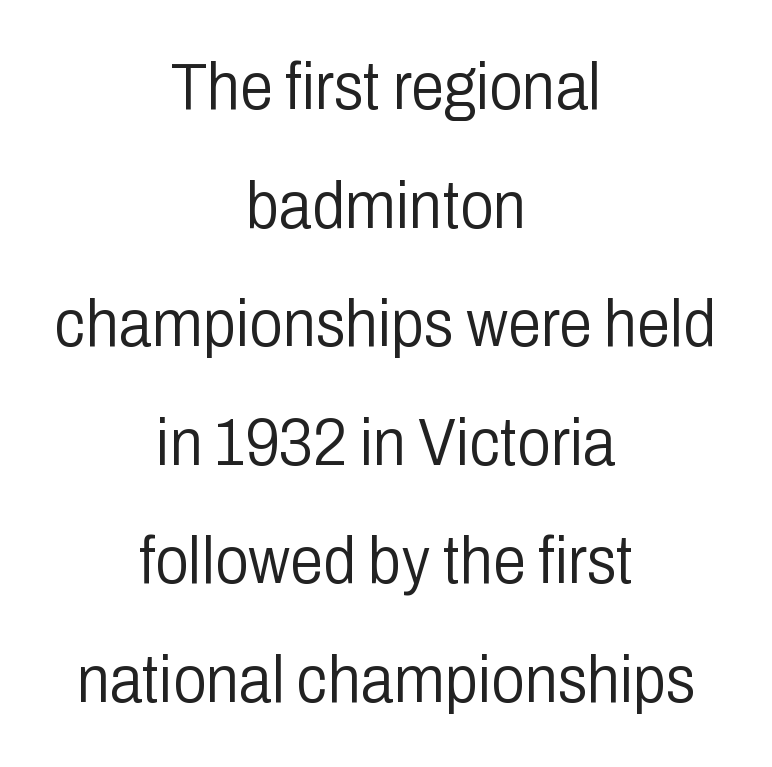
The image shows 67 px light, condensed sans-serif type, upright; set centered, line spacing 1.77x, normal letter spacing, not underlined; low stroke contrast and a medium x-height.
